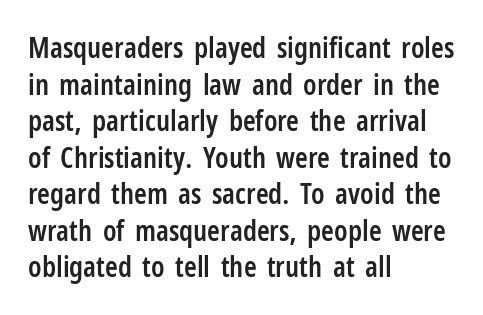
{"serif": "no", "italic": "no", "bold": "semi", "weight": "semibold", "width": "condensed", "stroke_contrast": "low", "x_height": "medium", "monospaced": "no", "underline": "no", "align": "left", "line_spacing": "normal", "line_spacing_ratio": 1.26, "letter_spacing": "normal", "letter_spacing_em": 0.0, "glyph_px": 29}
